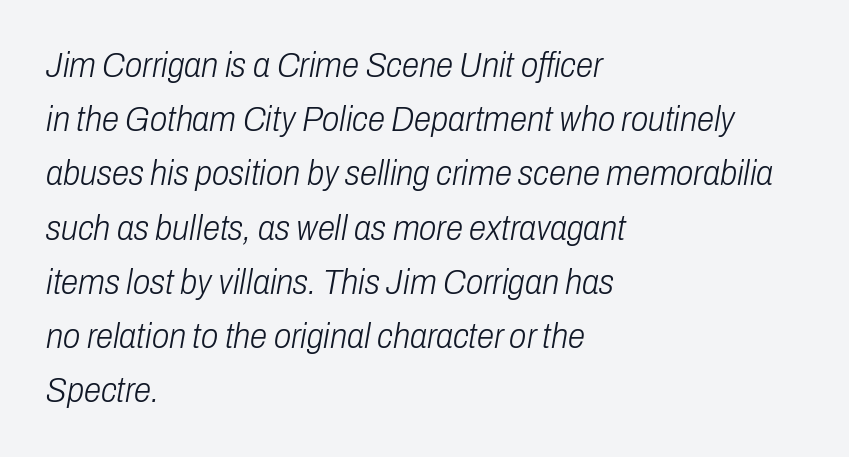
Q: Is the text bold? A: No.
Q: Is the text italic (slanted)? A: Yes, it leans right by about 10 degrees.
Q: Is the text underlined? A: No.
Q: How is the paragraph aligned? A: Left-aligned.
Q: Is the spacing between letters normal or unusually wide? A: Normal.
Q: Is the spacing between lines tight, normal or loose? A: Normal.
Q: Width (condensed, normal, or wide)? A: Condensed.
Q: Stroke contrast? A: Low.
Q: x-height? A: Medium.
Q: Monospaced? A: No.
